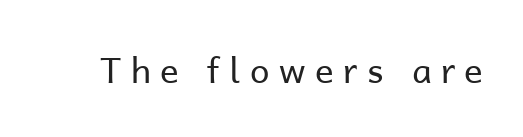
{"serif": "no", "italic": "no", "bold": "no", "weight": "regular", "width": "normal", "stroke_contrast": "low", "x_height": "medium", "monospaced": "no", "underline": "no", "letter_spacing": "wide", "letter_spacing_em": 0.27, "glyph_px": 35}
